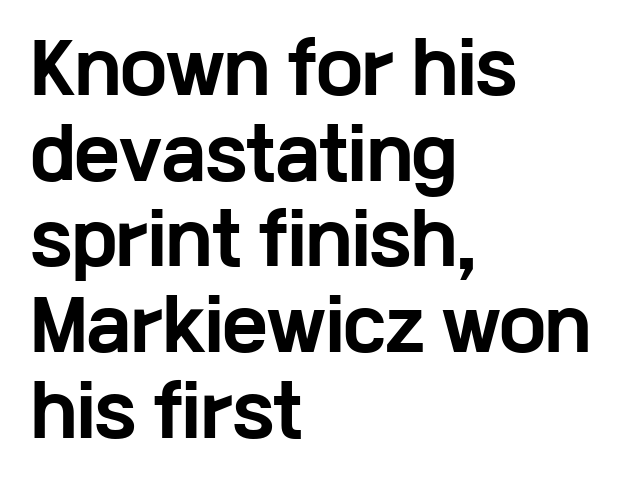
Q: Is the text bold? A: Yes.
Q: Is the text italic (slanted)? A: No, it is upright.
Q: Is the typeface a serif or a sans-serif typeface? A: Sans-serif.
Q: Is the text underlined? A: No.
Q: How is the paragraph aligned? A: Left-aligned.
Q: Is the spacing between letters normal or unusually wide? A: Normal.
Q: Is the spacing between lines tight, normal or loose? A: Normal.
Q: Width (condensed, normal, or wide)? A: Wide.
Q: Stroke contrast? A: Low.
Q: x-height? A: Medium.
Q: Monospaced? A: No.
